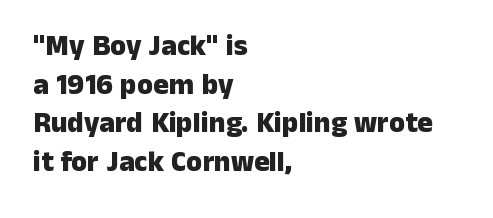
The image shows 29 px heavy sans-serif type, upright; set left-aligned, normal line spacing (1.33x), normal letter spacing, not underlined; low stroke contrast and a medium x-height.
